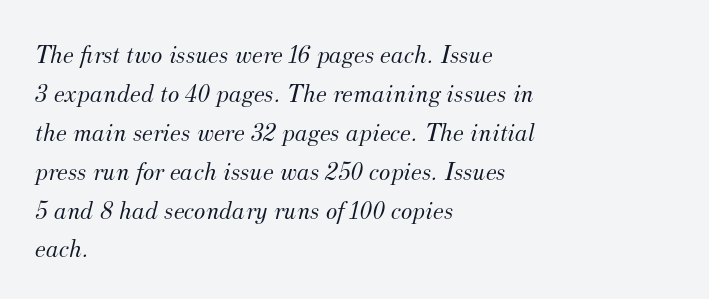
The image shows 27 px text type, italic (leaning right); set left-aligned, normal line spacing (1.44x), normal letter spacing, not underlined.
